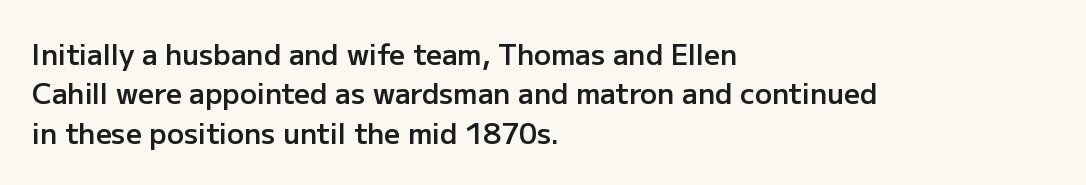
Letterform terminals end flat and unadorned throughout the passage. You could not count columns in this text — the font is proportionally spaced. Short and long lines alike share a common starting point at left. You can tell it's not italic because the verticals are truly vertical. Students, note that the glyphs here touch the page at normal intervals.
